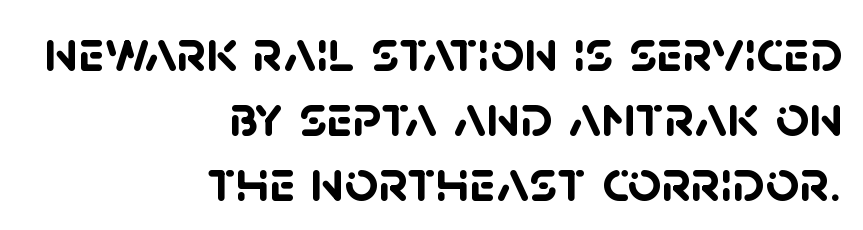
Q: Is the text bold? A: Yes.
Q: Is the typeface a serif or a sans-serif typeface? A: Sans-serif.
Q: Is the text underlined? A: No.
Q: How is the paragraph aligned? A: Right-aligned.
Q: Is the spacing between letters normal or unusually wide? A: Normal.
Q: Is the spacing between lines tight, normal or loose? A: Tight.
Q: Width (condensed, normal, or wide)? A: Normal.
Q: Stroke contrast? A: Low.
Q: x-height? A: Large.
Q: Monospaced? A: No.
